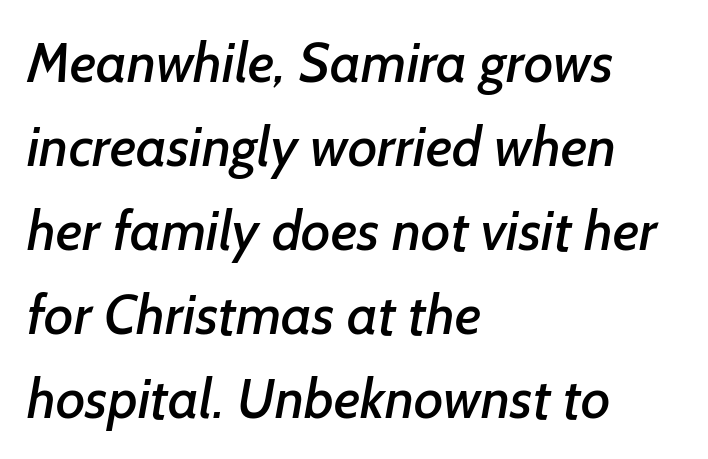
{"serif": "no", "width": "normal", "stroke_contrast": "low", "x_height": "medium", "monospaced": "no", "underline": "no", "align": "left", "line_spacing": "normal", "line_spacing_ratio": 1.5, "letter_spacing": "normal", "letter_spacing_em": 0.0, "glyph_px": 56}
